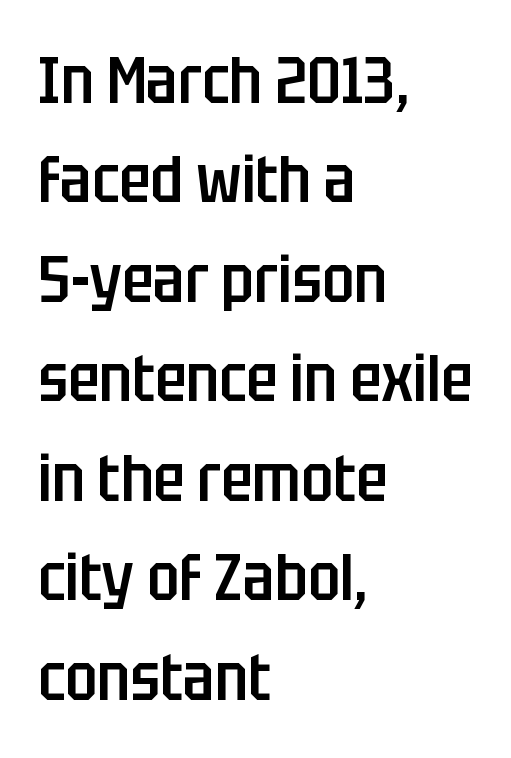
Q: Is the text bold? A: Semi-bold.
Q: Is the text italic (slanted)? A: No, it is upright.
Q: Is the typeface a serif or a sans-serif typeface? A: Sans-serif.
Q: Is the text underlined? A: No.
Q: How is the paragraph aligned? A: Left-aligned.
Q: Is the spacing between letters normal or unusually wide? A: Normal.
Q: Is the spacing between lines tight, normal or loose? A: Normal.
Q: Width (condensed, normal, or wide)? A: Condensed.
Q: Stroke contrast? A: Low.
Q: x-height? A: Large.
Q: Monospaced? A: No.
